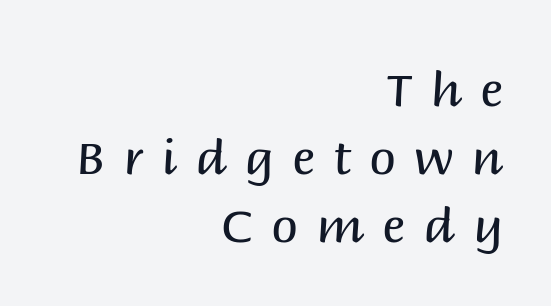
{"serif": "no", "bold": "no", "weight": "regular", "width": "normal", "stroke_contrast": "medium", "x_height": "large", "monospaced": "no", "underline": "no", "align": "right", "line_spacing": "normal", "line_spacing_ratio": 1.42, "letter_spacing": "wide", "letter_spacing_em": 0.38, "glyph_px": 48}
